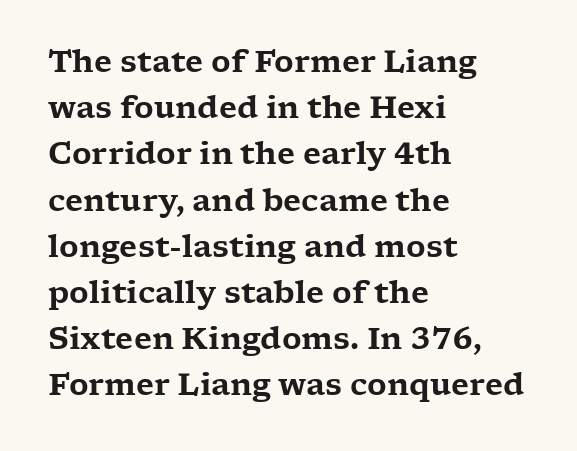
Q: Is the text italic (slanted)? A: No, it is upright.
Q: Is the typeface a serif or a sans-serif typeface? A: Serif.
Q: Is the text underlined? A: No.
Q: How is the paragraph aligned? A: Left-aligned.
Q: Is the spacing between letters normal or unusually wide? A: Normal.
Q: Is the spacing between lines tight, normal or loose? A: Normal.
Q: Width (condensed, normal, or wide)? A: Wide.
Q: Stroke contrast? A: Low.
Q: x-height? A: Medium.
Q: Monospaced? A: No.
